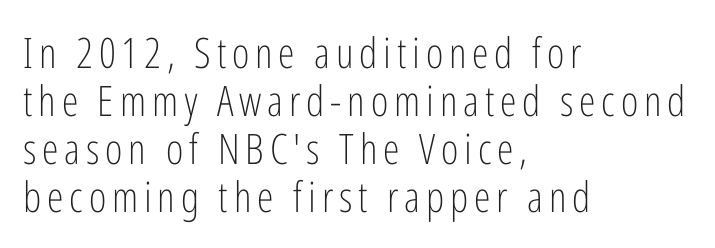
Q: Is the text bold? A: No.
Q: Is the text italic (slanted)? A: No, it is upright.
Q: Is the typeface a serif or a sans-serif typeface? A: Sans-serif.
Q: Is the text underlined? A: No.
Q: How is the paragraph aligned? A: Left-aligned.
Q: Is the spacing between lines tight, normal or loose? A: Tight.
Q: Width (condensed, normal, or wide)? A: Condensed.
Q: Stroke contrast? A: Low.
Q: x-height? A: Medium.
Q: Monospaced? A: No.
